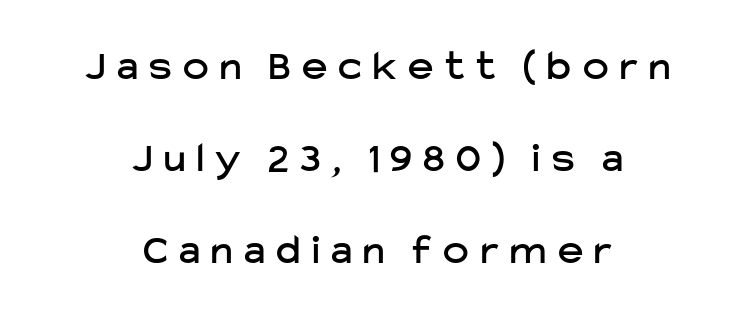
The image shows 43 px sans-serif type, upright; set centered, loose line spacing (2.14x), unusually wide letter spacing (+0.27 em), not underlined; low stroke contrast and a medium x-height.
